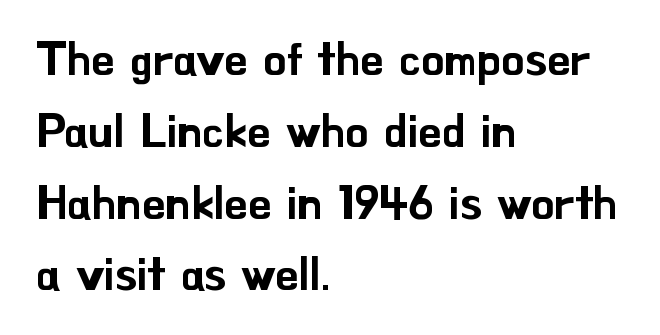
The image shows 46 px sans-serif type, upright; set left-aligned, normal line spacing (1.56x), normal letter spacing, not underlined; low stroke contrast and a small x-height.
